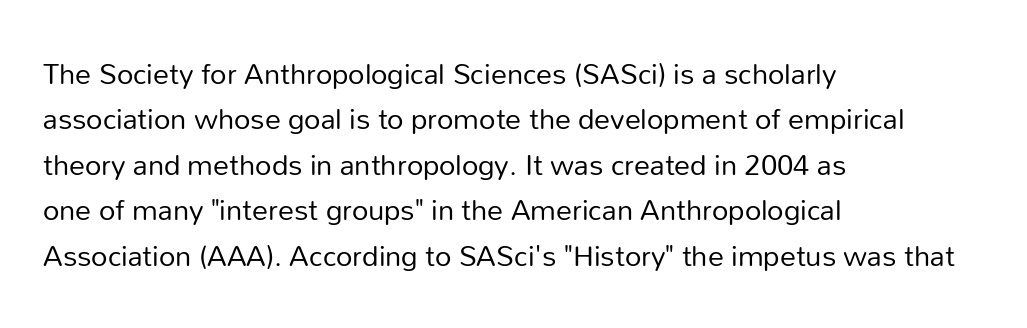
The image shows 32 px regular-weight sans-serif type, upright; set left-aligned, normal line spacing (1.42x), normal letter spacing, not underlined; low stroke contrast and a medium x-height.
